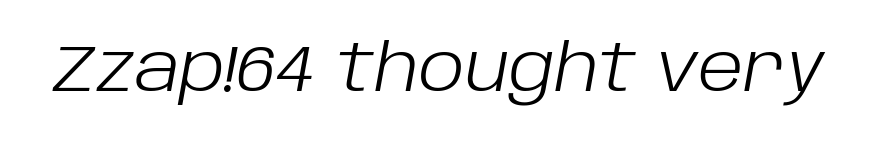
The image shows 66 px light type, italic (leaning right); set normal letter spacing, not underlined; low stroke contrast and a large x-height.
